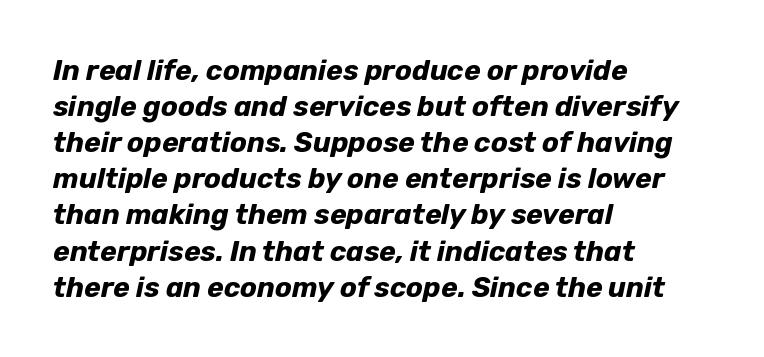
Q: Is the text bold? A: Yes.
Q: Is the text italic (slanted)? A: Yes, it leans right by about 12 degrees.
Q: Is the text underlined? A: No.
Q: How is the paragraph aligned? A: Left-aligned.
Q: Is the spacing between letters normal or unusually wide? A: Normal.
Q: Is the spacing between lines tight, normal or loose? A: Normal.
Q: Width (condensed, normal, or wide)? A: Normal.
Q: Stroke contrast? A: Low.
Q: x-height? A: Medium.
Q: Monospaced? A: No.
